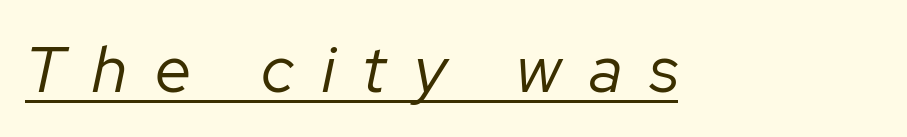
Q: Is the text bold? A: No.
Q: Is the text italic (slanted)? A: Yes, it leans right by about 12 degrees.
Q: Is the text underlined? A: Yes.
Q: Is the spacing between letters normal or unusually wide? A: Unusually wide.
Q: Width (condensed, normal, or wide)? A: Normal.
Q: Stroke contrast? A: Low.
Q: x-height? A: Medium.
Q: Monospaced? A: No.
